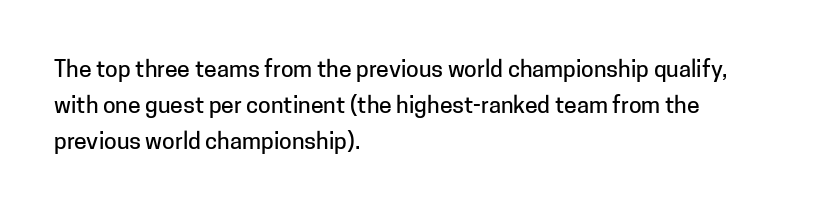
The image shows 23 px text type, upright; set left-aligned, normal line spacing (1.56x), normal letter spacing, not underlined.
